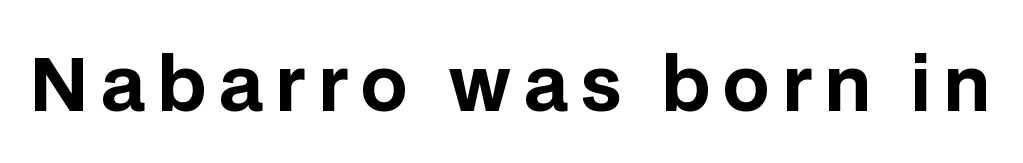
Characters remain perfectly vertical along every line. Decoration check: the copy has no underline. Weight check: bold — yes, fully. The characters display no serif detailing; their extremities are plain. You could not count columns in this text — the font is proportionally spaced.
